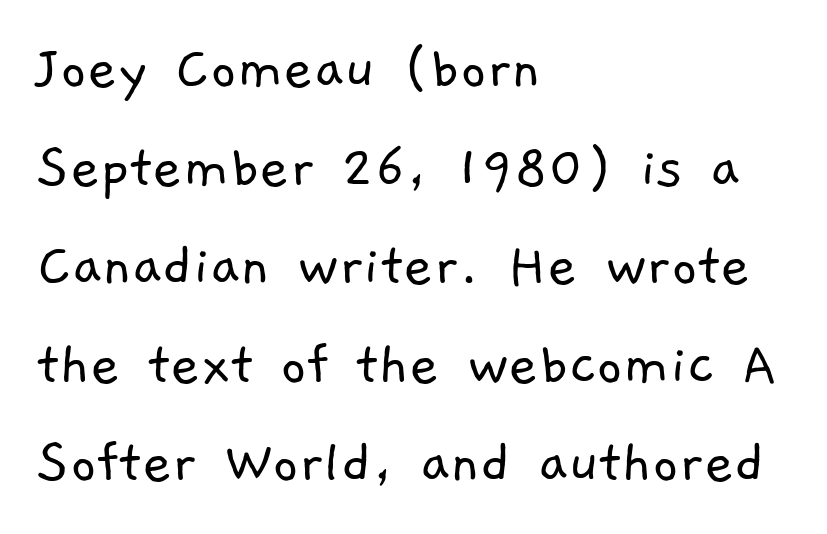
Q: Is the text bold? A: No.
Q: Is the typeface a serif or a sans-serif typeface? A: Sans-serif.
Q: Is the text underlined? A: No.
Q: How is the paragraph aligned? A: Left-aligned.
Q: Is the spacing between letters normal or unusually wide? A: Normal.
Q: Is the spacing between lines tight, normal or loose? A: Normal.
Q: Width (condensed, normal, or wide)? A: Normal.
Q: Stroke contrast? A: Low.
Q: x-height? A: Medium.
Q: Monospaced? A: No.
